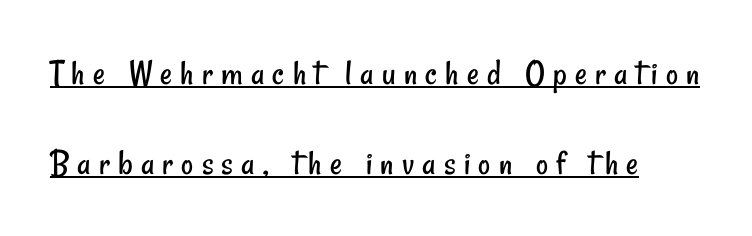
The image shows 37 px regular-weight, condensed sans-serif type; set loose line spacing (2.43x), unusually wide letter spacing (+0.22 em), underlined; low stroke contrast and a small x-height.
